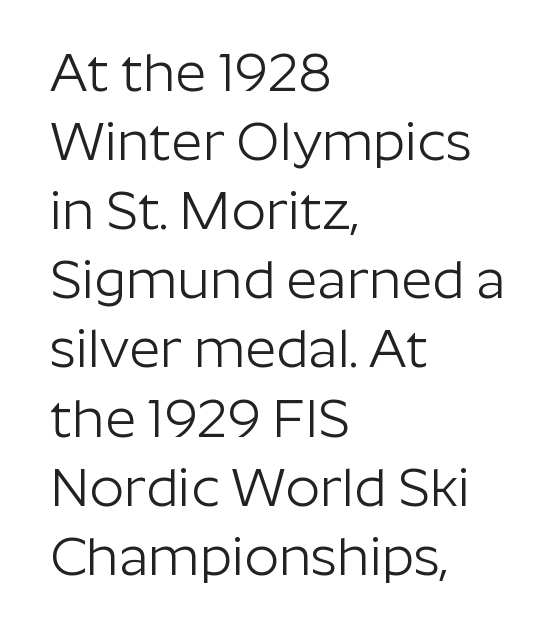
Does the copy run flush right? No — it runs flush left. Short note: letters normally spaced. The type sits square on the baseline with zero lean. This sample has the flowing, uneven cadence of proportional lettering. What's the leading like? Ordinary, nothing unusual. The zone under the glyphs is completely vacant.
